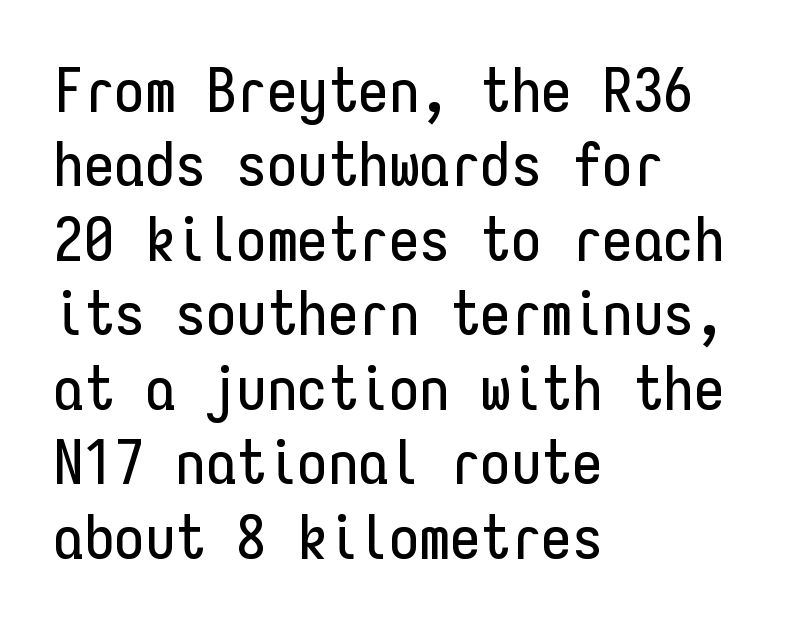
{"serif": "no", "italic": "no", "width": "condensed", "stroke_contrast": "low", "x_height": "medium", "monospaced": "yes", "underline": "no", "align": "left", "line_spacing_ratio": 1.22, "letter_spacing": "normal", "letter_spacing_em": 0.0, "glyph_px": 61}
